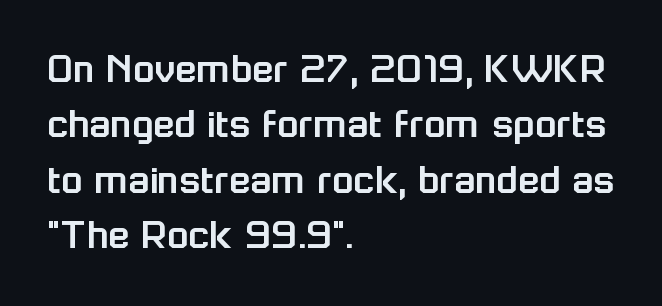
Q: Is the text italic (slanted)? A: No, it is upright.
Q: Is the typeface a serif or a sans-serif typeface? A: Sans-serif.
Q: Is the text underlined? A: No.
Q: How is the paragraph aligned? A: Left-aligned.
Q: Is the spacing between letters normal or unusually wide? A: Normal.
Q: Is the spacing between lines tight, normal or loose? A: Normal.
Q: Width (condensed, normal, or wide)? A: Normal.
Q: Stroke contrast? A: Low.
Q: x-height? A: Medium.
Q: Monospaced? A: No.
